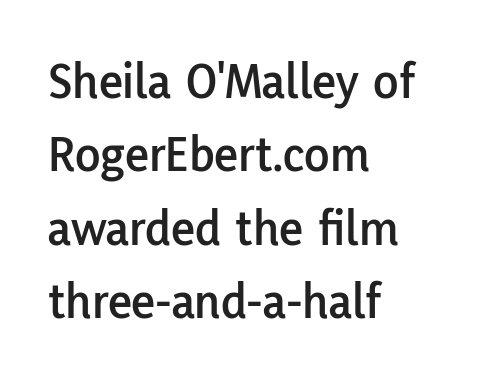
Q: Is the text italic (slanted)? A: No, it is upright.
Q: Is the typeface a serif or a sans-serif typeface? A: Sans-serif.
Q: Is the text underlined? A: No.
Q: How is the paragraph aligned? A: Left-aligned.
Q: Is the spacing between letters normal or unusually wide? A: Normal.
Q: Is the spacing between lines tight, normal or loose? A: Normal.
Q: Width (condensed, normal, or wide)? A: Normal.
Q: Stroke contrast? A: Low.
Q: x-height? A: Medium.
Q: Monospaced? A: No.
